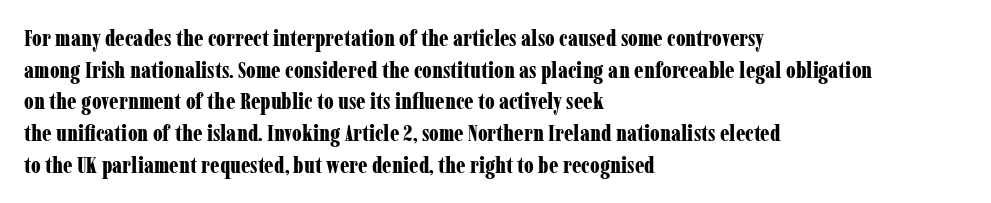
The image shows 23 px bold type, upright; set left-aligned, normal line spacing (1.38x), normal letter spacing, not underlined.
